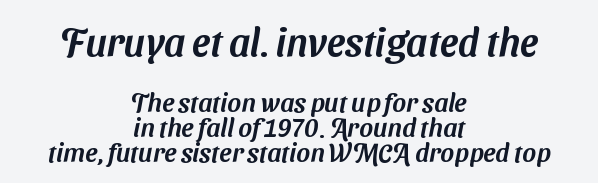
The image shows 39 px sans-serif type; set centered, tight line spacing (0.96x), normal letter spacing, not underlined; the first (top) block is 1.5x larger; medium stroke contrast and a medium x-height.
